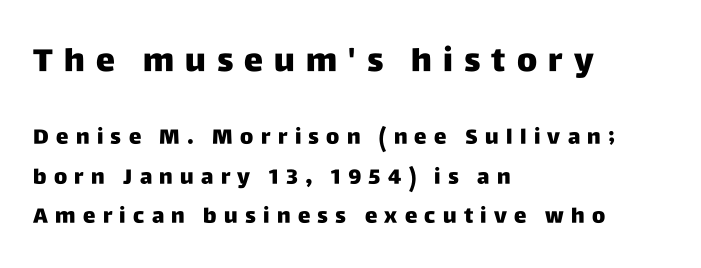
{"serif": "no", "italic": "no", "bold": "yes", "weight": "heavy", "width": "normal", "stroke_contrast": "low", "x_height": "large", "monospaced": "no", "underline": "no", "align": "left", "line_spacing_ratio": 1.87, "letter_spacing": "wide", "letter_spacing_em": 0.35, "larger_block": "first", "size_ratio": 1.52, "glyph_px": 32}
